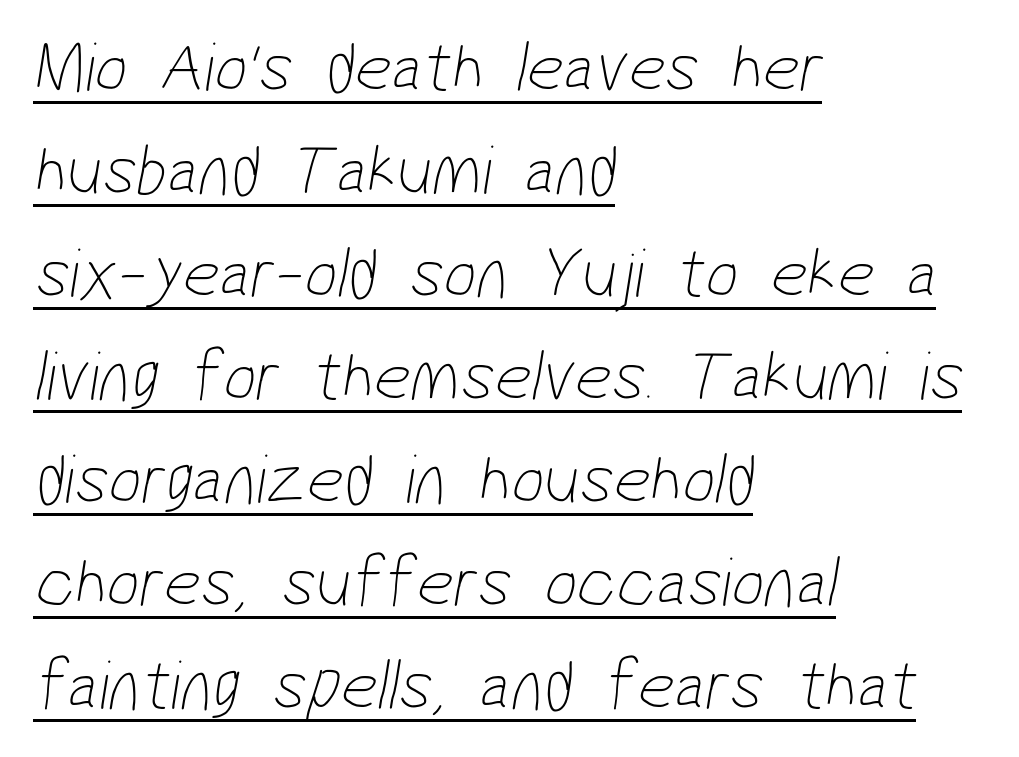
The image shows 72 px thin, condensed sans-serif type; set left-aligned, normal line spacing (1.43x), normal letter spacing, underlined; low stroke contrast and a medium x-height.
